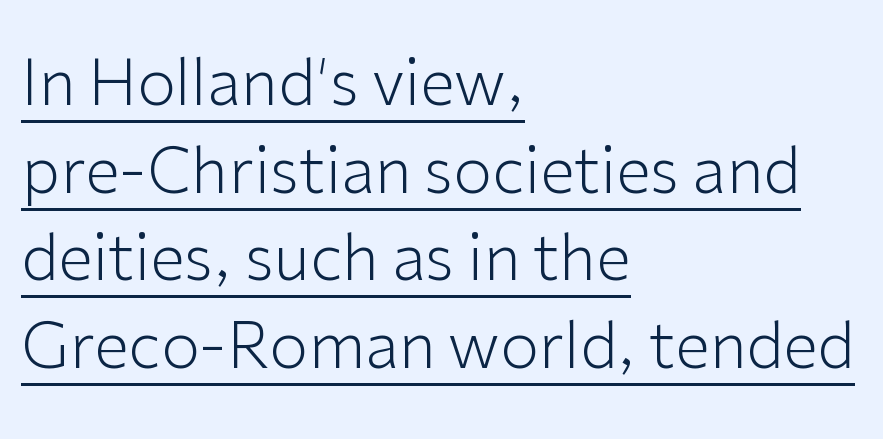
Spacing verdict: proportional, widths tailored to each character. A quiet, ordinary-to-light weight characterises the typeface. The typography opts for an upright posture over an oblique one. This is sans-serif lettering, the kind often seen on screens and signage.
